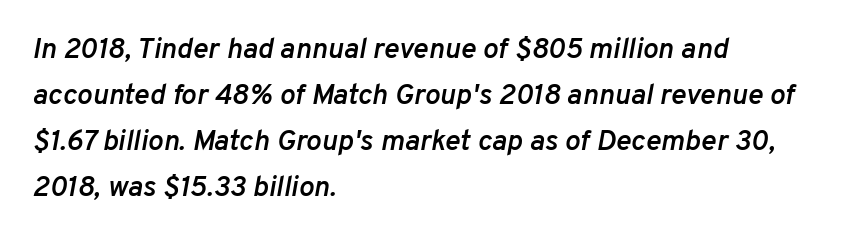
Q: Is the text bold? A: Semi-bold.
Q: Is the text italic (slanted)? A: Yes, it leans right by about 10 degrees.
Q: Is the text underlined? A: No.
Q: How is the paragraph aligned? A: Left-aligned.
Q: Is the spacing between letters normal or unusually wide? A: Normal.
Q: Is the spacing between lines tight, normal or loose? A: Normal.
Q: Width (condensed, normal, or wide)? A: Normal.
Q: Stroke contrast? A: Low.
Q: x-height? A: Medium.
Q: Monospaced? A: No.
